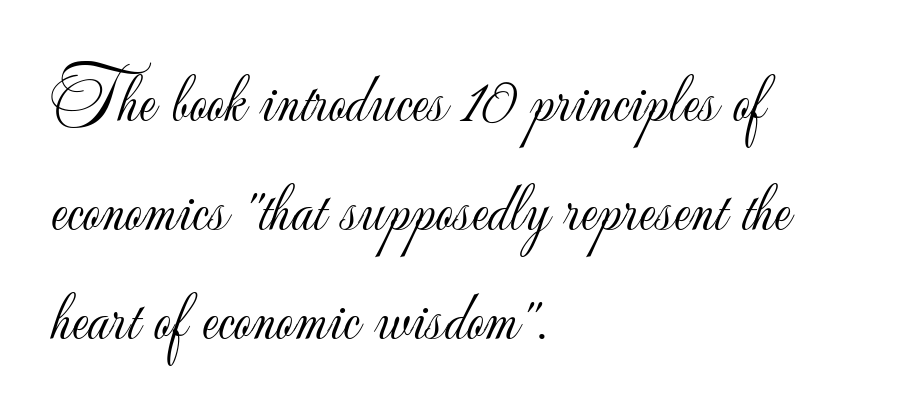
The image shows 70 px light sans-serif type; set left-aligned, normal line spacing (1.56x), normal letter spacing, not underlined; low stroke contrast and a small x-height.
